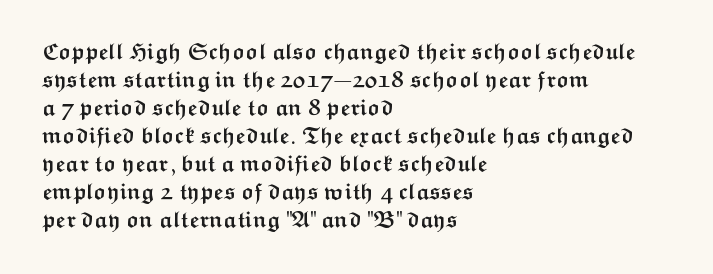
The axis of the letterforms is exactly vertical. Leftover space on each line is placed entirely after the last word. Each row of text sits above clean, open space. Students, note that the glyphs here touch the page at normal intervals.
